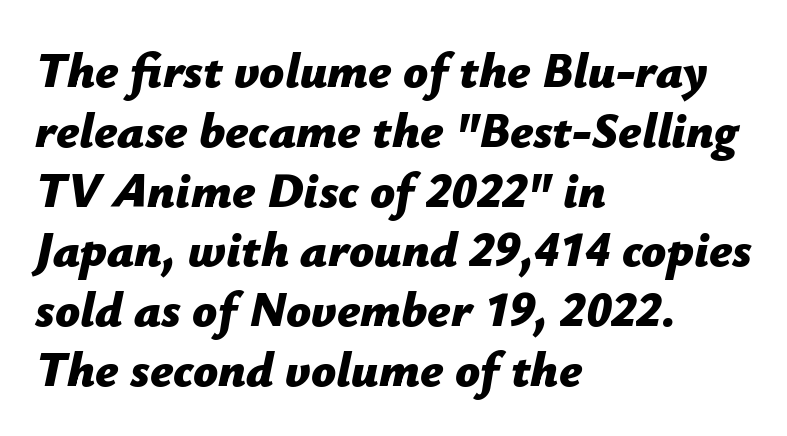
The image shows 49 px bold type, italic (leaning right); set left-aligned, line spacing 1.22x, normal letter spacing, not underlined; low stroke contrast and a medium x-height.
